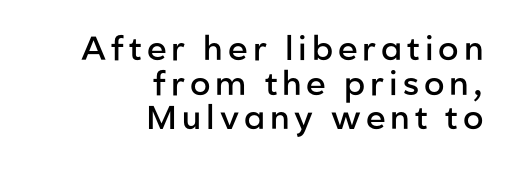
The passage shown stacks its lines with hardly any gap. Think of a printed novel: that variable character pitch is what you see here. Regarding serifs, this sample does without them. A fair bit of extra ink — the face is semibold, not bold.
